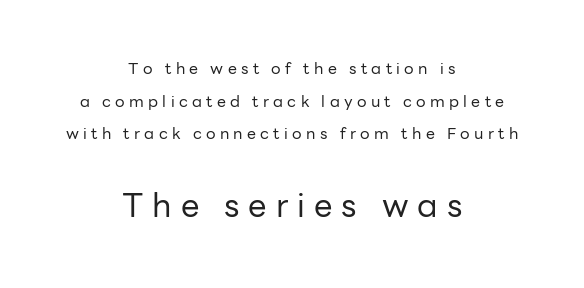
Type size steps up from the first block to the second. Baseline-to-baseline distance is far greater than the letter height. A centered setting, common on invitations and titles, is used for this passage. A roman cut, with each character standing at attention. Is this a fixed-width face? No — the glyphs have proportional, varying widths.
